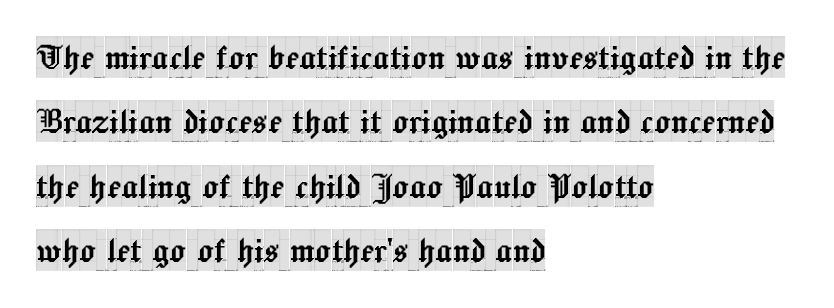
The image shows 41 px condensed serif type, upright; set left-aligned, normal line spacing (1.57x), normal letter spacing, not underlined; a large x-height.
